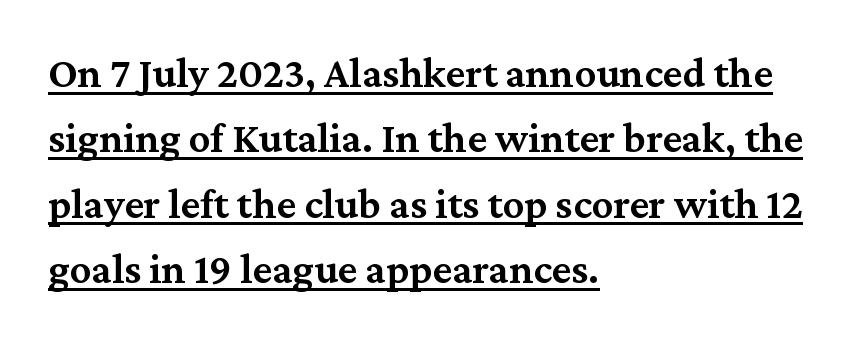
{"serif": "yes", "italic": "no", "bold": "semi", "weight": "semibold", "width": "normal", "stroke_contrast": "medium", "x_height": "medium", "monospaced": "no", "underline": "yes", "align": "left", "line_spacing": "normal", "line_spacing_ratio": 1.52, "letter_spacing": "normal", "letter_spacing_em": 0.0, "glyph_px": 43}
